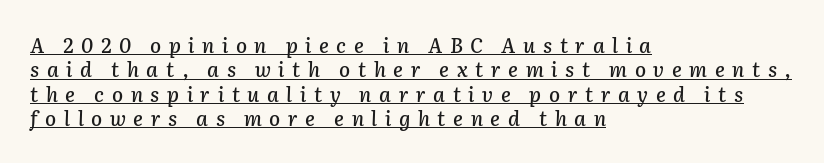
The image shows 20 px text type, italic (leaning right); set left-aligned, line spacing 1.22x, unusually wide letter spacing (+0.38 em), underlined.
